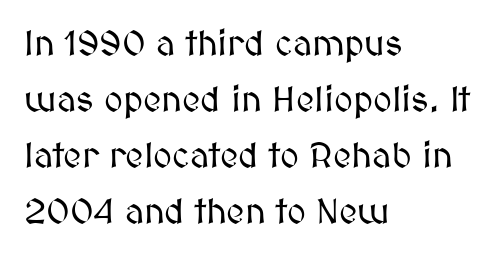
Q: Is the text italic (slanted)? A: No, it is upright.
Q: Is the text underlined? A: No.
Q: How is the paragraph aligned? A: Left-aligned.
Q: Is the spacing between letters normal or unusually wide? A: Normal.
Q: Is the spacing between lines tight, normal or loose? A: Normal.
Q: Width (condensed, normal, or wide)? A: Normal.
Q: Stroke contrast? A: Medium.
Q: x-height? A: Medium.
Q: Monospaced? A: No.
